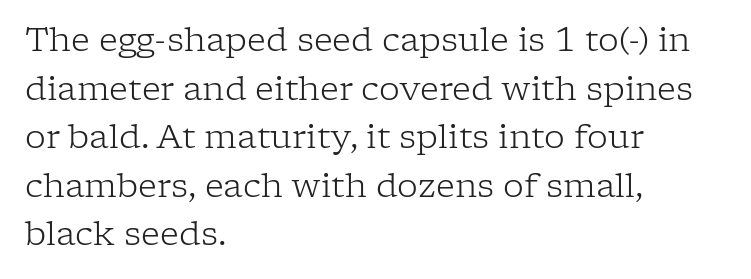
Look at the bottom of the vertical strokes: they flare into serifs here. Bare-footed words on every line. Regular leading. Tracking value appears to be zero — textbook default spacing. Each letter keeps its own natural width here, so spacing adapts to shape.
